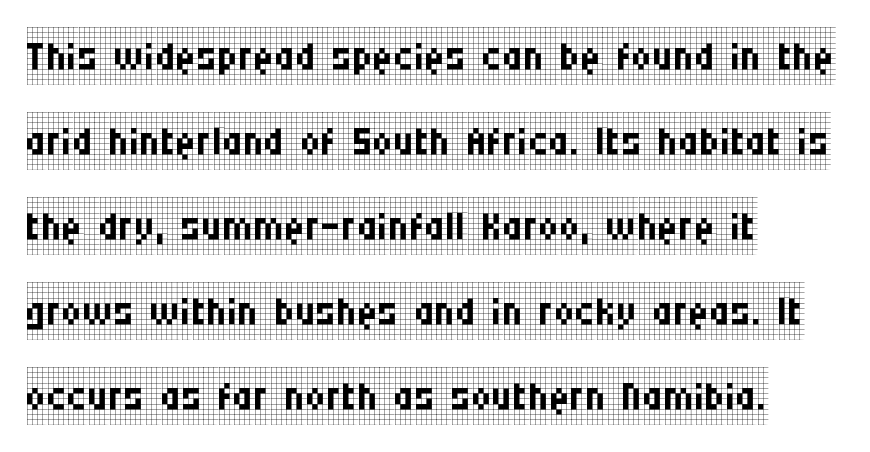
The image shows 57 px regular-weight, condensed serif type, upright; set left-aligned, normal line spacing (1.49x), normal letter spacing, not underlined; low stroke contrast and a large x-height.
